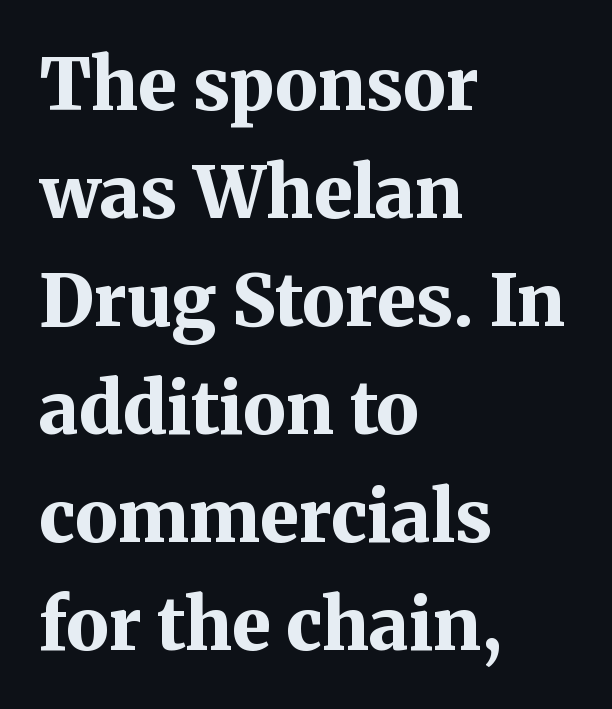
{"serif": "yes", "italic": "no", "bold": "yes", "weight": "bold", "width": "normal", "stroke_contrast": "medium", "x_height": "medium", "monospaced": "no", "underline": "no", "align": "left", "line_spacing": "normal", "line_spacing_ratio": 1.5, "letter_spacing": "normal", "letter_spacing_em": 0.0, "glyph_px": 72}
